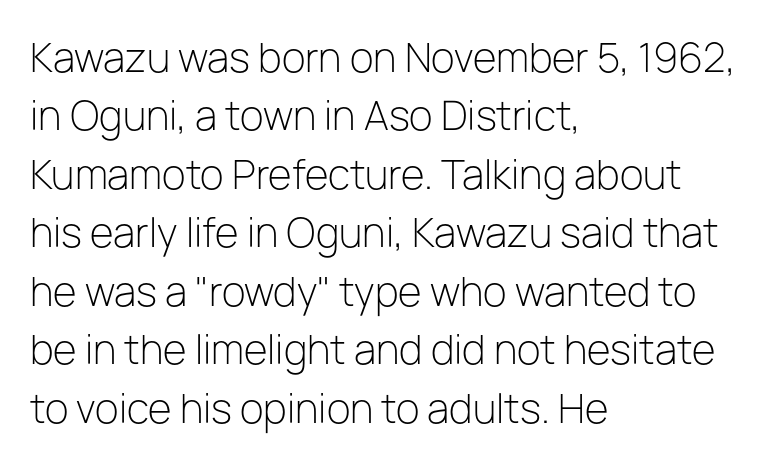
The image shows 39 px light sans-serif type, upright; set left-aligned, normal line spacing (1.5x), normal letter spacing, not underlined; low stroke contrast and a medium x-height.
